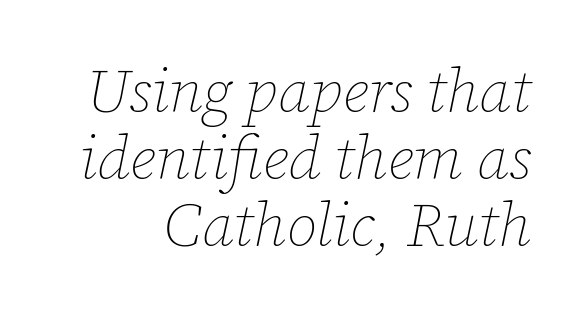
Q: Is the text bold? A: No.
Q: Is the text italic (slanted)? A: Yes, it leans right by about 12 degrees.
Q: Is the text underlined? A: No.
Q: Is the spacing between letters normal or unusually wide? A: Normal.
Q: Is the spacing between lines tight, normal or loose? A: Tight.
Q: Width (condensed, normal, or wide)? A: Normal.
Q: Stroke contrast? A: Low.
Q: x-height? A: Medium.
Q: Monospaced? A: No.
